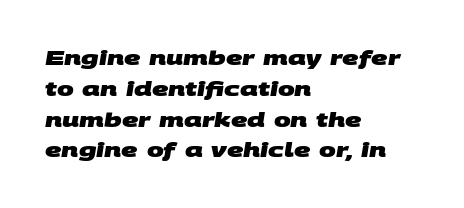
Q: Is the text bold? A: Yes.
Q: Is the text underlined? A: No.
Q: How is the paragraph aligned? A: Left-aligned.
Q: Is the spacing between letters normal or unusually wide? A: Normal.
Q: Is the spacing between lines tight, normal or loose? A: Normal.
